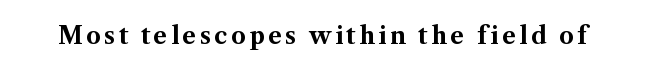
The image shows 23 px bold type, upright; set not underlined.
